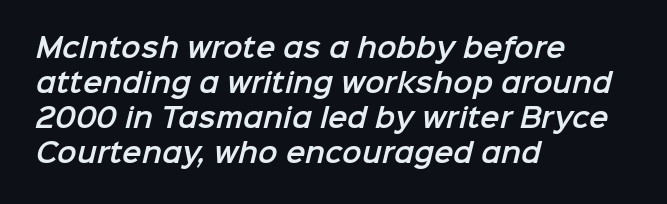
Q: Is the text underlined? A: No.
Q: How is the paragraph aligned? A: Left-aligned.
Q: Is the spacing between letters normal or unusually wide? A: Normal.
Q: Is the spacing between lines tight, normal or loose? A: Normal.
